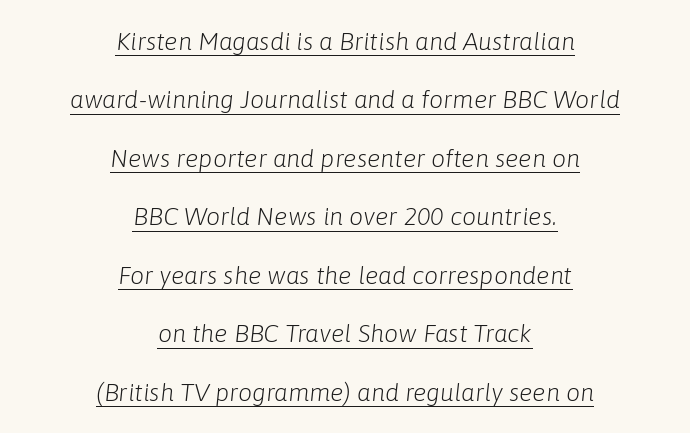
{"italic": "yes", "lean": "right", "slant_degrees": 6, "bold": "no", "underline": "yes", "align": "center", "line_spacing": "loose", "line_spacing_ratio": 2.34, "letter_spacing": "normal", "letter_spacing_em": 0.0, "glyph_px": 25}
